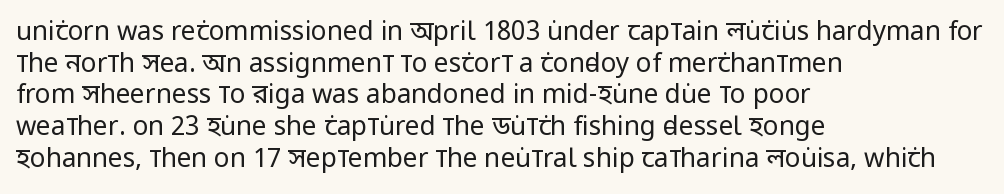
Q: Is the text bold? A: No.
Q: Is the text italic (slanted)? A: No, it is upright.
Q: Is the text underlined? A: No.
Q: How is the paragraph aligned? A: Left-aligned.
Q: Is the spacing between letters normal or unusually wide? A: Normal.
